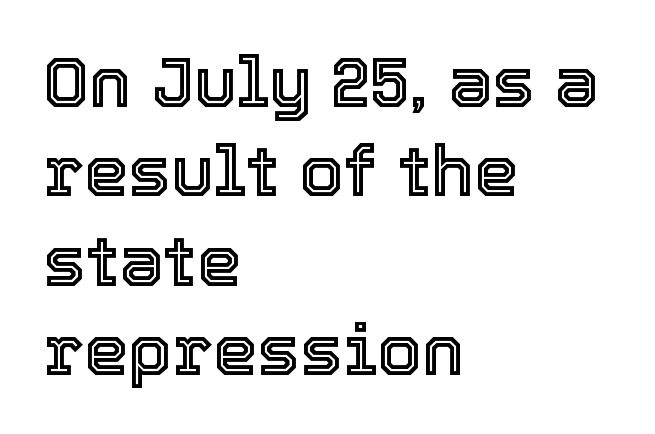
Characters follow at the spacing the type designer built in. Each row of text sits above clean, open space. Each line starts at the same left margin while the right side varies. These lines were composed using upright roman letters. The face used here is proportionally spaced, like ordinary book or web type. How would I describe the line gaps? Plain and ordinary.
